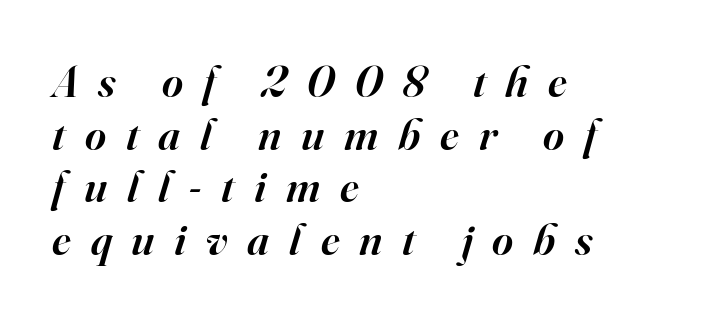
Q: Is the text bold? A: Semi-bold.
Q: Is the text italic (slanted)? A: Yes, it leans right by about 16 degrees.
Q: Is the typeface a serif or a sans-serif typeface? A: Serif.
Q: Is the text underlined? A: No.
Q: How is the paragraph aligned? A: Left-aligned.
Q: Is the spacing between letters normal or unusually wide? A: Unusually wide.
Q: Width (condensed, normal, or wide)? A: Normal.
Q: Stroke contrast? A: High.
Q: x-height? A: Small.
Q: Monospaced? A: No.
